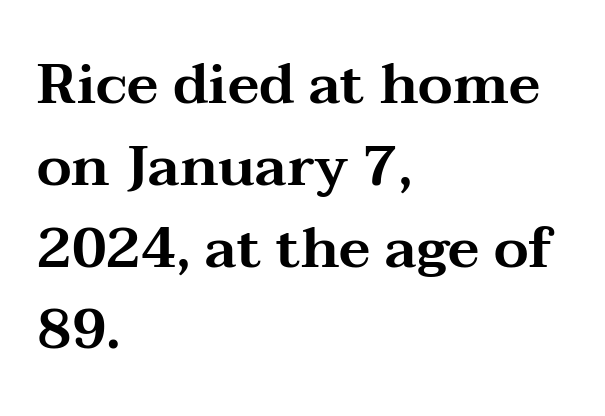
Does the lettering tilt? It doesn't — this is upright. Letter spacing: default. Students, observe: this is what conventionally led text looks like. The compositor pushed each line to the left boundary. Spacing verdict: proportional, widths tailored to each character. To sum up the face: it has serifs.
